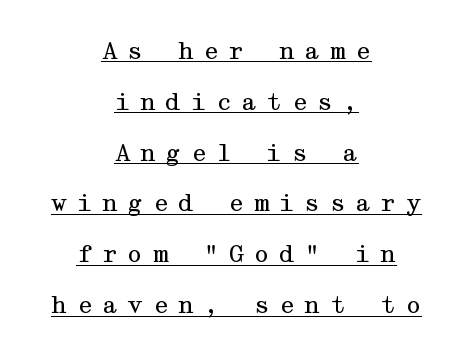
Underlined type. If you folded the block vertically in half, each line would mirror itself in length. Summary of vertical rhythm: relaxed, with wide interline spacing. The lettering stays uniformly vertical, giving the passage a roman look. Display-style spreading of the glyphs; the letterfit is very open. Vertical stems look standard width or narrower in stroke.
